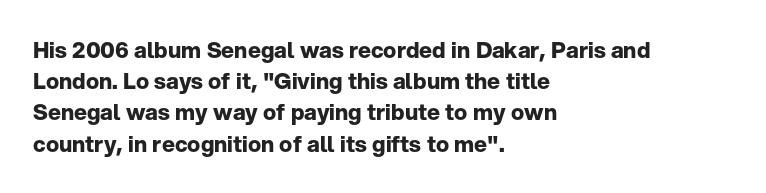
{"italic": "no", "bold": "yes", "underline": "no", "align": "left", "line_spacing": "normal", "line_spacing_ratio": 1.42, "letter_spacing": "normal", "letter_spacing_em": 0.0, "glyph_px": 22}
